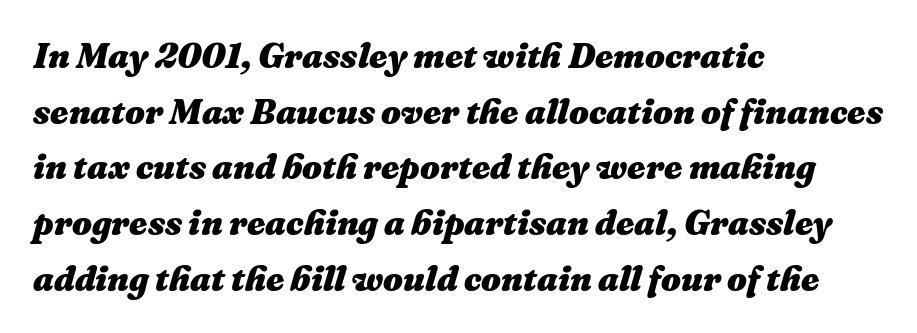
Successive baselines arrive at the customary interval. Bare-footed words on every line. The text carries the slant typical of an italic or oblique font. Emphasis by weight is at full strength: bold. The rag falls on the right side of this text block. What stands out about the letter spacing? Nothing — it is the standard amount.
